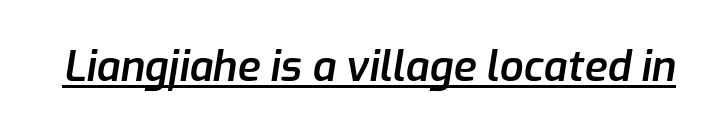
{"italic": "yes", "lean": "right", "slant_degrees": 9, "bold": "semi", "weight": "semibold", "width": "normal", "stroke_contrast": "low", "x_height": "medium", "monospaced": "no", "underline": "yes", "letter_spacing": "normal", "letter_spacing_em": 0.0, "glyph_px": 42}
